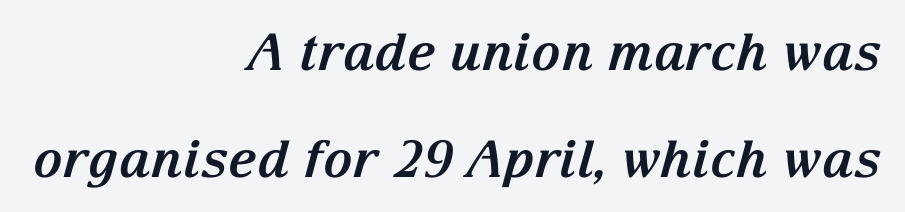
Here the designer chose a conventional face with non-uniform glyph widths. Inter-character spacing is left at the font's built-in metrics. The space between consecutive lines is lavish. Thick stems and heavy bowls — unmistakably bold.
